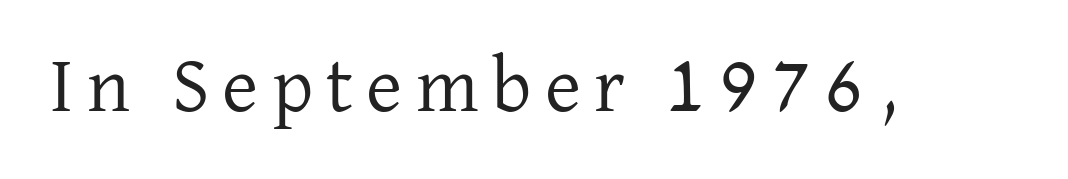
The image shows 78 px regular-weight serif type, upright; set not underlined; low stroke contrast and a medium x-height.
